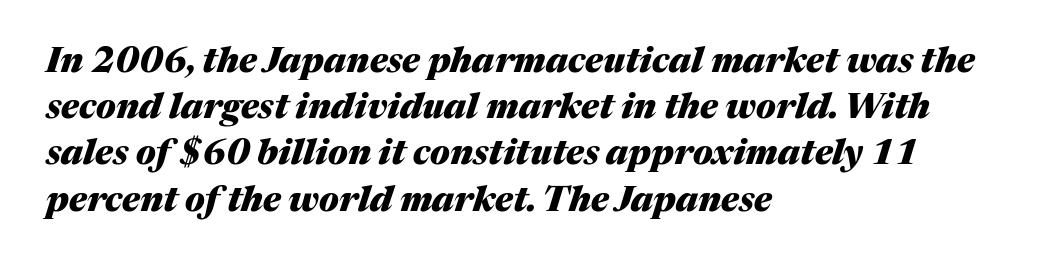
{"italic": "yes", "lean": "right", "slant_degrees": 17, "bold": "yes", "weight": "heavy", "width": "normal", "stroke_contrast": "medium", "x_height": "medium", "monospaced": "no", "underline": "no", "align": "left", "line_spacing": "normal", "line_spacing_ratio": 1.32, "letter_spacing": "normal", "letter_spacing_em": 0.0, "glyph_px": 35}
